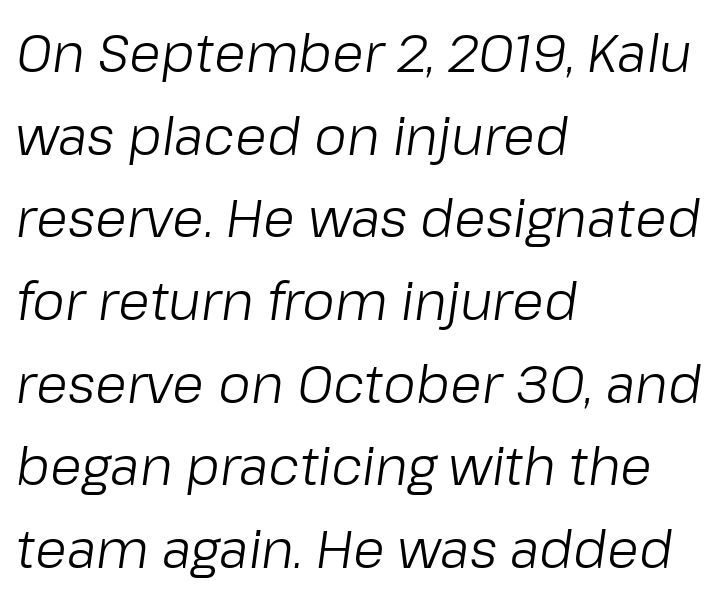
The image shows 52 px light type, italic (leaning right); set left-aligned, normal line spacing (1.59x), normal letter spacing, not underlined; low stroke contrast and a medium x-height.
